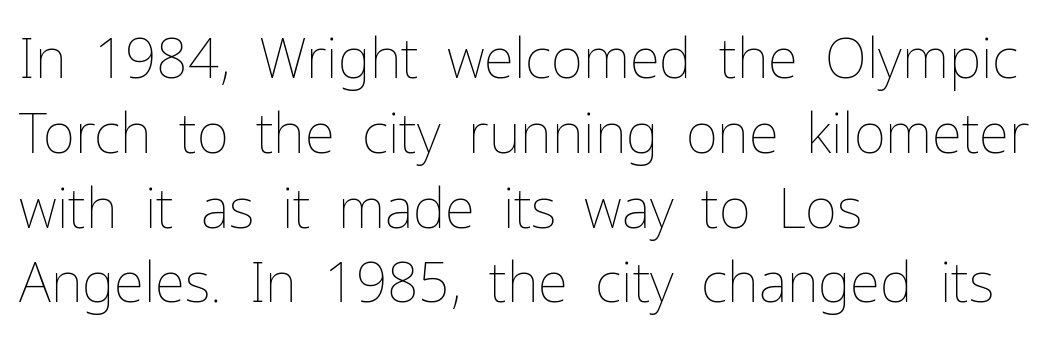
{"italic": "no", "bold": "no", "weight": "thin", "width": "normal", "stroke_contrast": "low", "x_height": "medium", "monospaced": "no", "underline": "no", "align": "left", "line_spacing": "normal", "line_spacing_ratio": 1.36, "letter_spacing": "normal", "letter_spacing_em": 0.0, "glyph_px": 55}
